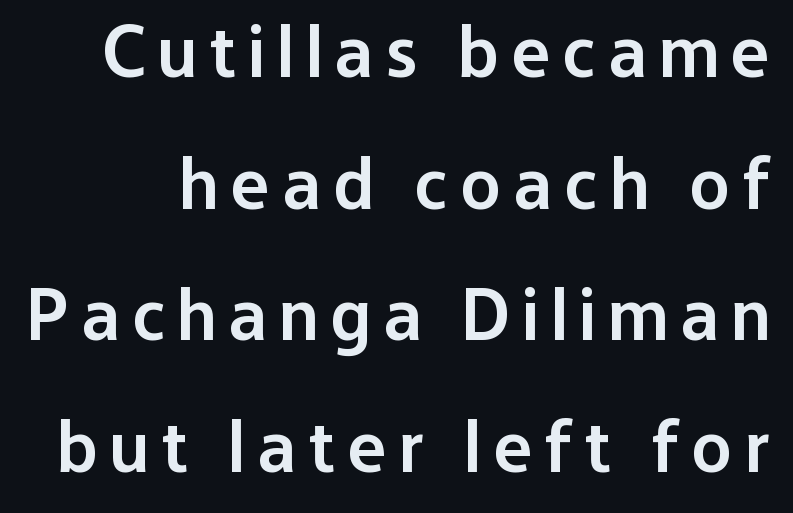
Q: Is the text bold? A: Semi-bold.
Q: Is the text italic (slanted)? A: No, it is upright.
Q: Is the typeface a serif or a sans-serif typeface? A: Sans-serif.
Q: Is the text underlined? A: No.
Q: Width (condensed, normal, or wide)? A: Normal.
Q: Stroke contrast? A: Low.
Q: x-height? A: Medium.
Q: Monospaced? A: No.
